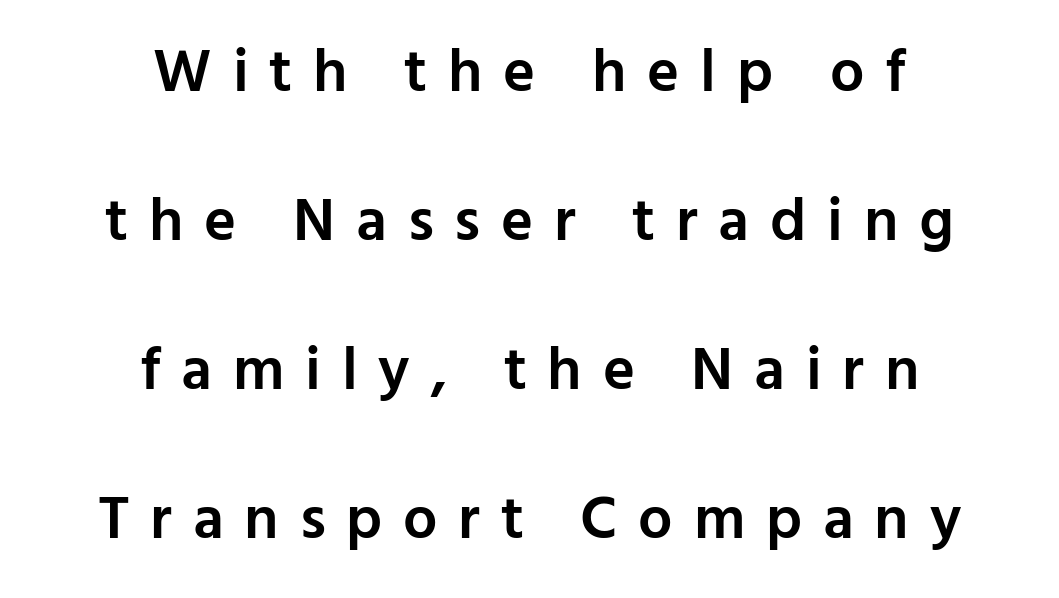
The image shows 61 px semibold sans-serif type, upright; set centered, loose line spacing (2.44x), unusually wide letter spacing (+0.34 em), not underlined; low stroke contrast and a medium x-height.
